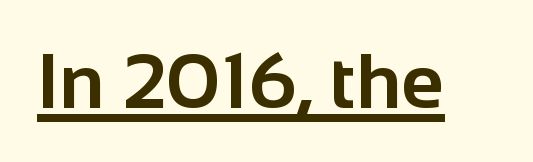
The image shows 78 px bold sans-serif type, upright; set normal letter spacing, underlined; low stroke contrast and a medium x-height.
